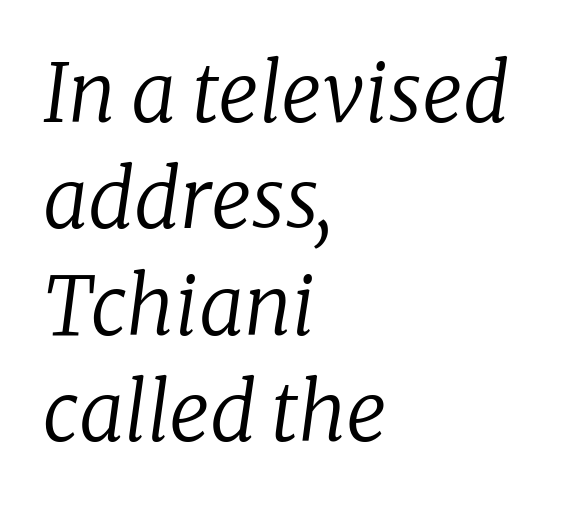
The image shows 80 px regular-weight serif type, italic (leaning right); set left-aligned, normal line spacing (1.33x), normal letter spacing, not underlined; low stroke contrast and a medium x-height.
